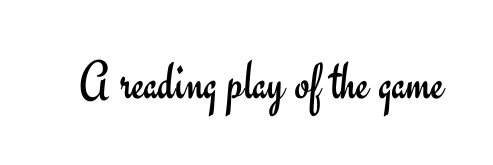
The image shows 55 px regular-weight sans-serif type; set normal letter spacing, not underlined; low stroke contrast and a small x-height.
